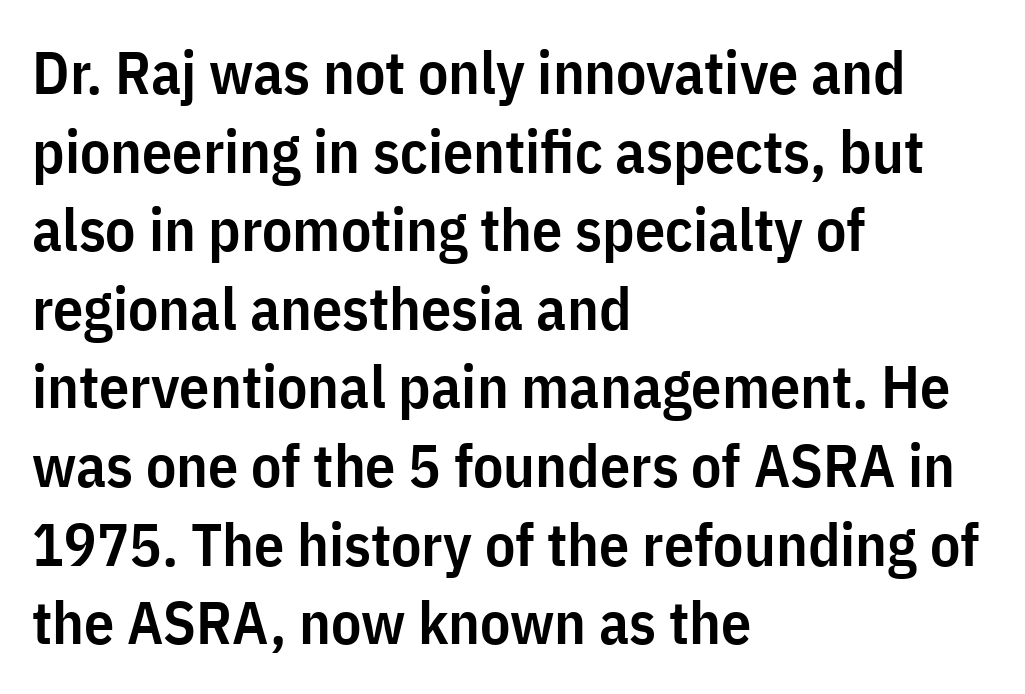
{"serif": "no", "italic": "no", "bold": "semi", "weight": "semibold", "width": "condensed", "stroke_contrast": "low", "x_height": "medium", "monospaced": "no", "underline": "no", "align": "left", "line_spacing": "normal", "line_spacing_ratio": 1.31, "letter_spacing": "normal", "letter_spacing_em": 0.0, "glyph_px": 60}
